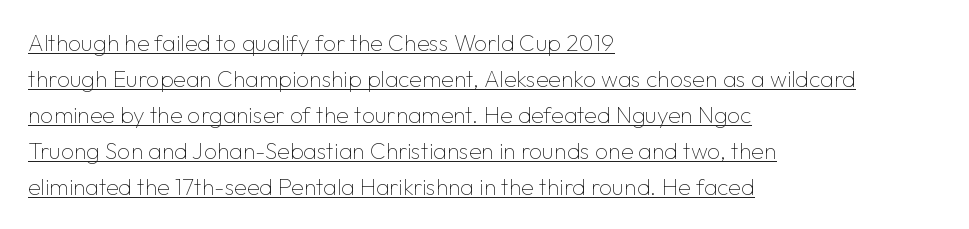
The face used here appears with an underline applied. The passage shown stacks its lines at a standard gap. Posture: upright roman. Stroke thickness stays within the range of a standard reading face or lighter. This sample uses plain, unmodified letter spacing.
